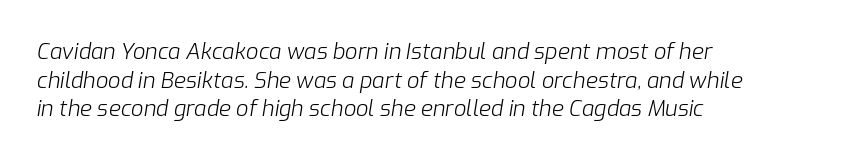
Emphasis-style slanted type is in use. Leftover space on each line is placed entirely after the last word. Evenly set lines give the paragraph a standard silhouette. The passage shown has conventional tracking throughout. Only glyphs here, with clear space below each row.
